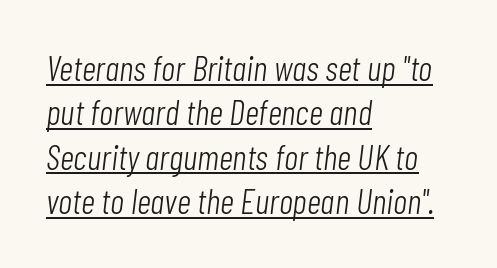
Summary of weight: not heavy and not bold. The paragraph has a hard left edge and a soft right edge. Looks like someone drew a line under every word here. Rendered with sloped, italic letterforms.
